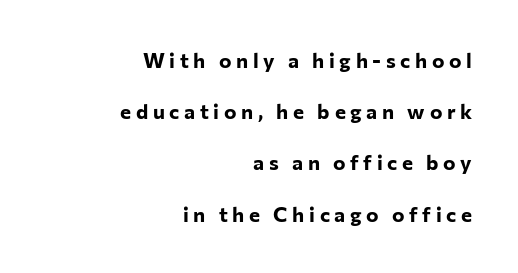
The image shows 21 px bold type, upright; set right-aligned, loose line spacing (2.44x), unusually wide letter spacing (+0.22 em), not underlined.
